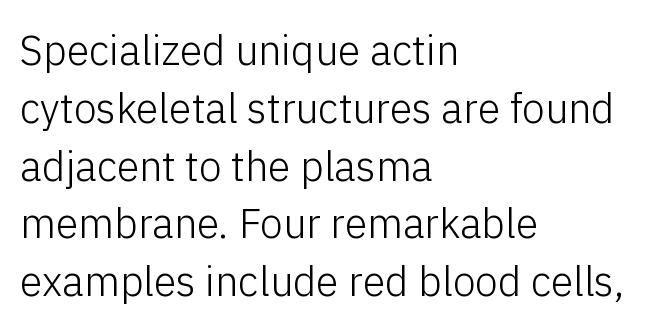
Q: Is the text bold? A: No.
Q: Is the text italic (slanted)? A: No, it is upright.
Q: Is the typeface a serif or a sans-serif typeface? A: Sans-serif.
Q: Is the text underlined? A: No.
Q: How is the paragraph aligned? A: Left-aligned.
Q: Is the spacing between letters normal or unusually wide? A: Normal.
Q: Is the spacing between lines tight, normal or loose? A: Normal.
Q: Width (condensed, normal, or wide)? A: Normal.
Q: Stroke contrast? A: Low.
Q: x-height? A: Medium.
Q: Monospaced? A: No.
